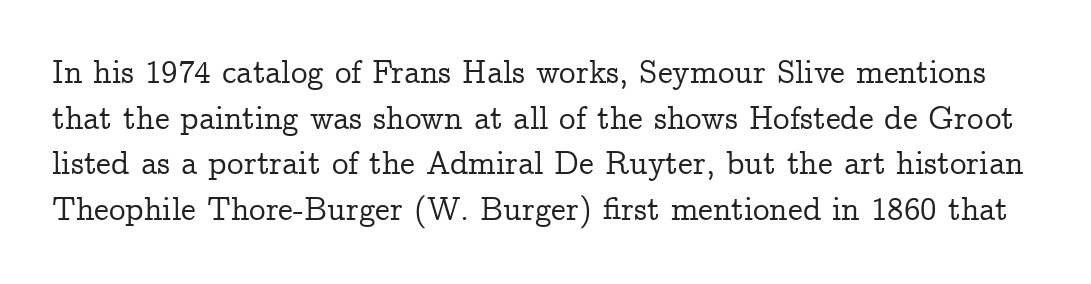
The gap between lines stays unmarked. Baseline-to-baseline distance is the conventional proportion of letter height. This rendering leaves character spacing at its baseline value. A serif font was chosen for this passage.
